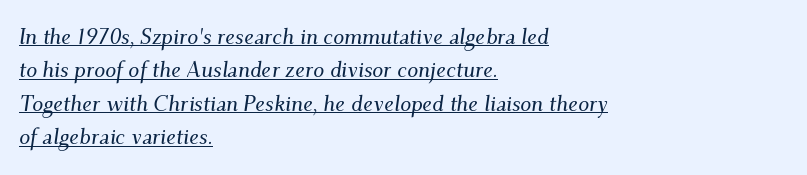
The image shows 22 px text type, italic (leaning right); set left-aligned, normal line spacing (1.52x), normal letter spacing, underlined.
